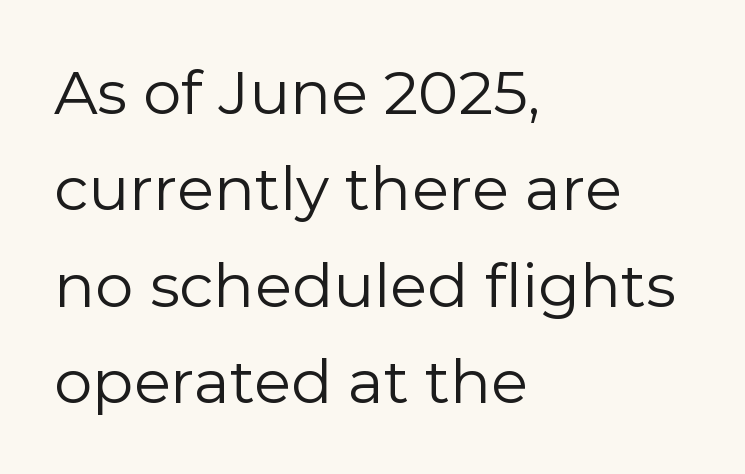
The setting favours the left margin, as ordinary paragraphs usually do. Weight class: somewhere from thin through regular. You could call the tracking neutral — neither tight nor loose. Note the varied advance widths — an 'i' is clearly narrower than an 'm'.
